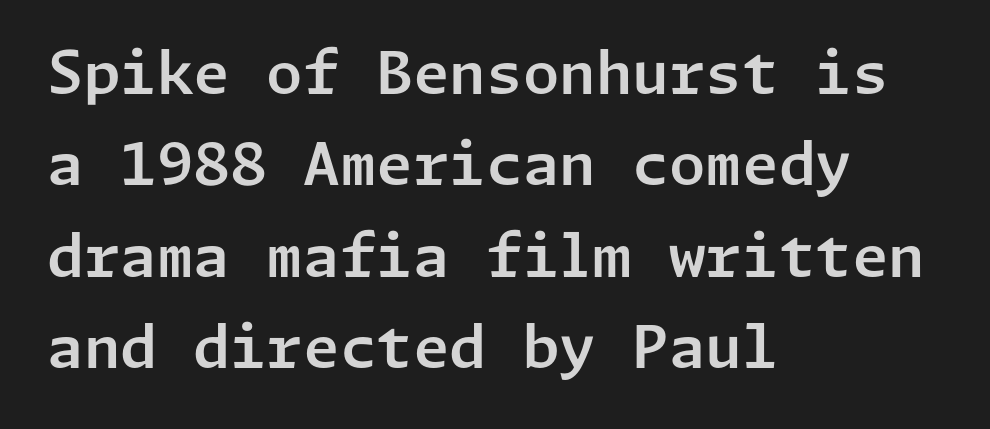
Tall strokes in this sample are plumb rather than angled. Honestly, there is no underline to notice here at all. Examine the stroke ends and you'll find no serifs. The typesetter chose a ragged-right arrangement here.
